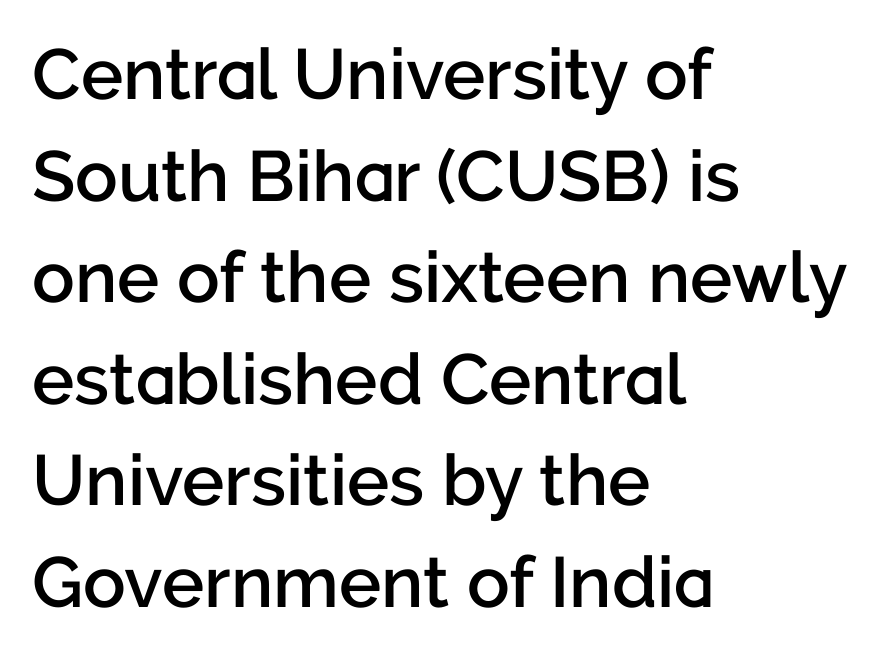
{"serif": "no", "italic": "no", "bold": "semi", "weight": "semibold", "width": "normal", "stroke_contrast": "low", "x_height": "medium", "monospaced": "no", "underline": "no", "align": "left", "line_spacing": "normal", "line_spacing_ratio": 1.43, "letter_spacing": "normal", "letter_spacing_em": 0.0, "glyph_px": 71}
